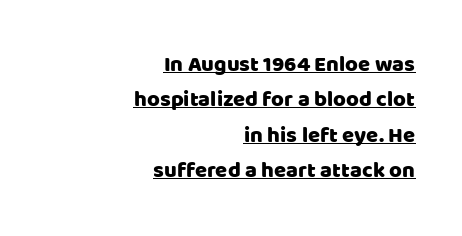
{"italic": "no", "underline": "yes", "align": "right", "line_spacing": "normal", "line_spacing_ratio": 1.61, "letter_spacing": "normal", "letter_spacing_em": 0.0, "glyph_px": 22}
